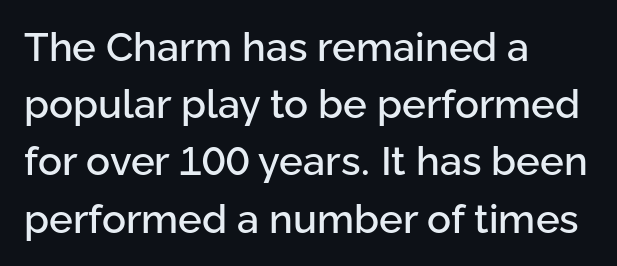
Serifs: no, the terminals of the letterforms are clean. How are the letters spaced? Ordinarily, with no added tracking. One glance says typical: line gaps are just what's usual. Line beginnings align vertically; line endings do not.
